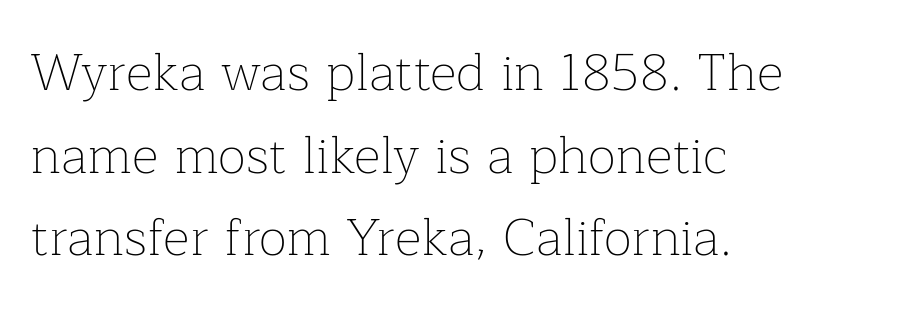
{"serif": "yes", "italic": "no", "bold": "no", "weight": "thin", "width": "normal", "stroke_contrast": "low", "x_height": "medium", "monospaced": "no", "underline": "no", "align": "left", "line_spacing": "normal", "line_spacing_ratio": 1.59, "letter_spacing": "normal", "letter_spacing_em": 0.0, "glyph_px": 52}
